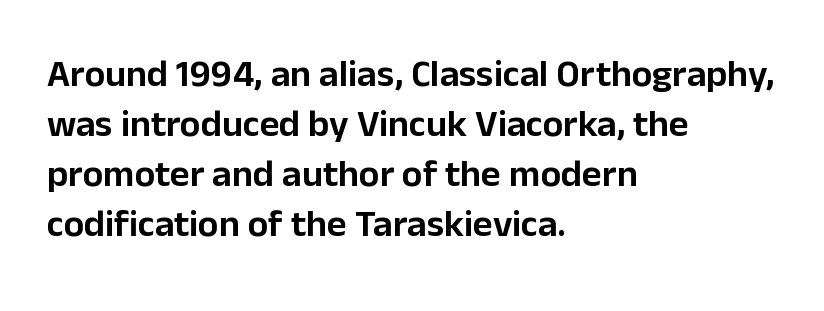
{"serif": "no", "italic": "no", "width": "normal", "stroke_contrast": "low", "x_height": "medium", "monospaced": "no", "underline": "no", "align": "left", "line_spacing": "normal", "line_spacing_ratio": 1.32, "letter_spacing": "normal", "letter_spacing_em": 0.0, "glyph_px": 38}
